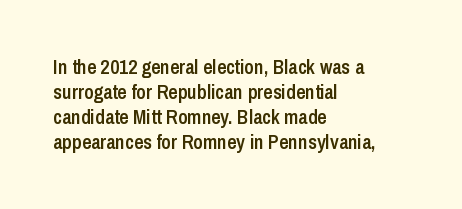
The image shows 20 px text type, upright; set left-aligned, normal line spacing (1.25x), normal letter spacing, not underlined.
